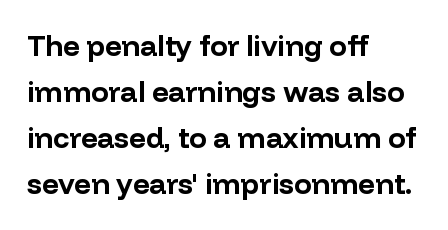
Do the characters align in a grid? No, the font is proportional. Does the type have serifs? No, each stem ends abruptly. Line beginnings align vertically; line endings do not. The letters stand upright; this is a roman face. Spacing between characters is what you'd get straight out of the box. The area under the type is left untouched.
